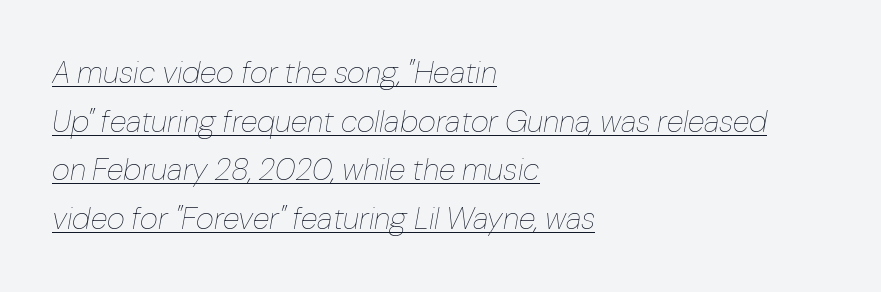
The image shows 31 px thin type, italic (leaning right); set left-aligned, normal line spacing (1.57x), normal letter spacing, underlined; low stroke contrast and a medium x-height.
